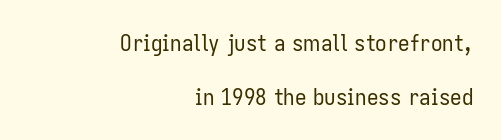
Each stroke keeps to a modest, everyday thickness or less. Each new line begins a long way beneath the previous one. Any mark beneath the type? The region is blank. Posture: upright roman. Compared with typical body copy, the letter spacing here is the same. A flush-right, rag-left setting is used for this passage.
